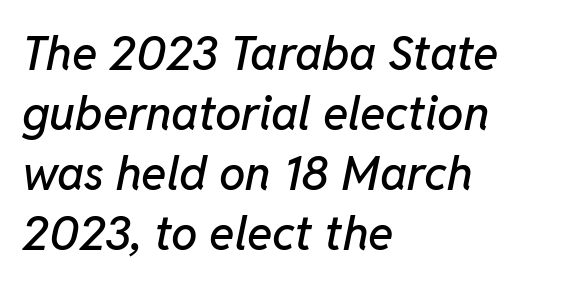
The image shows 47 px text type, italic (leaning right); set left-aligned, normal line spacing (1.28x), normal letter spacing, not underlined; low stroke contrast and a medium x-height.
